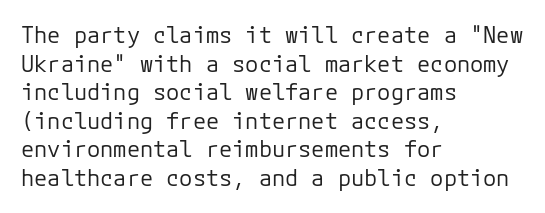
Q: Is the text bold? A: No.
Q: Is the text italic (slanted)? A: No, it is upright.
Q: Is the text underlined? A: No.
Q: How is the paragraph aligned? A: Left-aligned.
Q: Is the spacing between letters normal or unusually wide? A: Normal.
Q: Is the spacing between lines tight, normal or loose? A: Normal.
